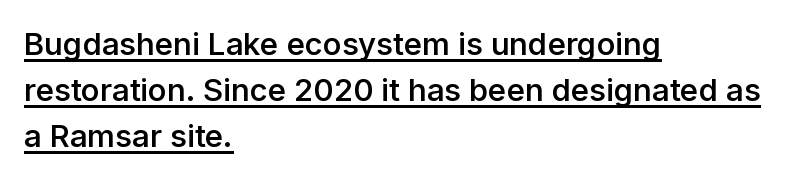
Leading matches the norm, producing a regular column. These lines are rendered in a variable-pitch font. This sample uses a sans-serif face. Rendered with straight, roman letterforms. If you drew a ruler down the left edge, every line would touch it.
